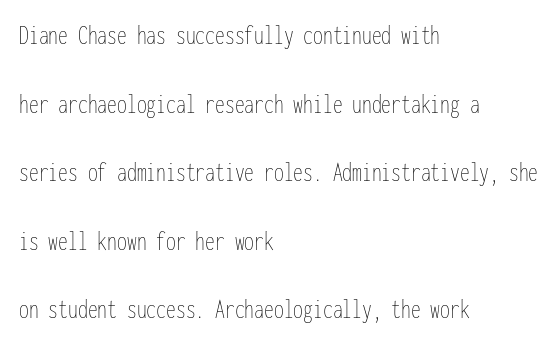
Posture: vertical. Note the uniform advance width — an 'i' takes as much space as an 'm'. Compared with typical body copy, the letter spacing here is the same. The line-height multiplier appears high, well above default. Compared with a centered layout, this one pins lines to the left instead. The space beneath each line is pristine and unruled.
